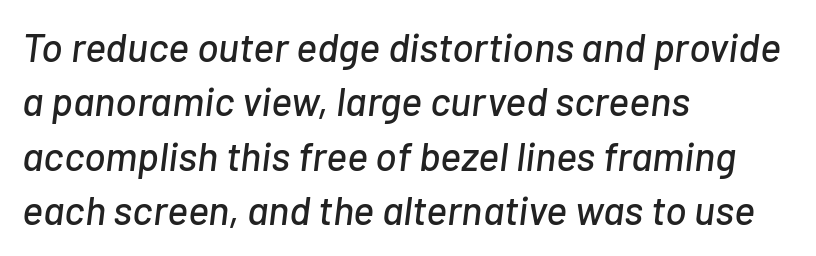
The image shows 40 px text type, italic (leaning right); set left-aligned, normal line spacing (1.36x), normal letter spacing, not underlined; low stroke contrast and a medium x-height.
